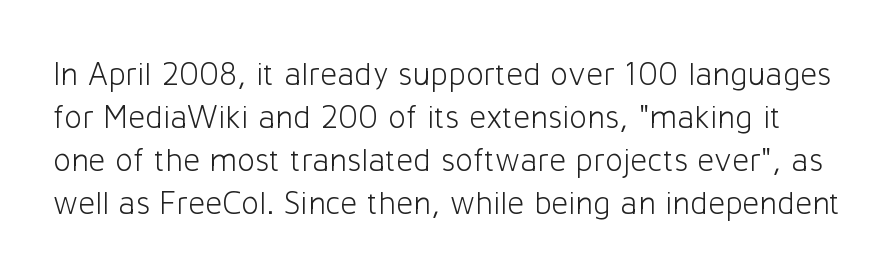
Decoration check: the copy has no underline. These lines are rendered in a variable-pitch font. Words appear dense and cohesive because spacing is normal. Every stem runs plumb, perpendicular to the baseline. The typeface chosen for these lines omits serifs. Vertical spacing — default.
